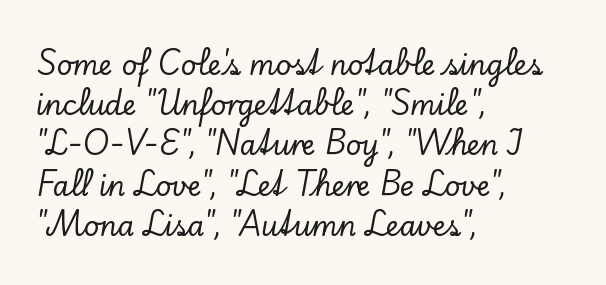
{"underline": "no", "align": "left", "line_spacing": "normal", "line_spacing_ratio": 1.49, "letter_spacing": "normal", "letter_spacing_em": 0.0, "glyph_px": 27}
